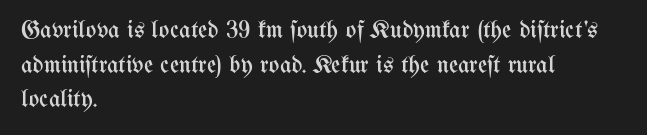
{"italic": "no", "bold": "no", "underline": "no", "align": "left", "line_spacing": "normal", "line_spacing_ratio": 1.39, "letter_spacing": "normal", "letter_spacing_em": 0.0, "glyph_px": 25}
